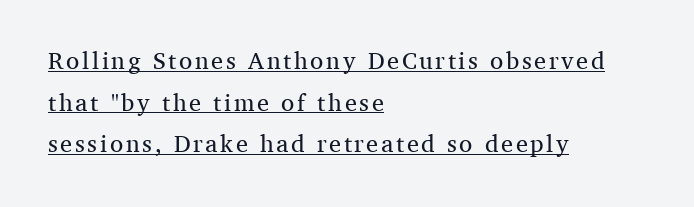
The image shows 24 px text type, upright; set left-aligned, line spacing 1.73x, underlined.
